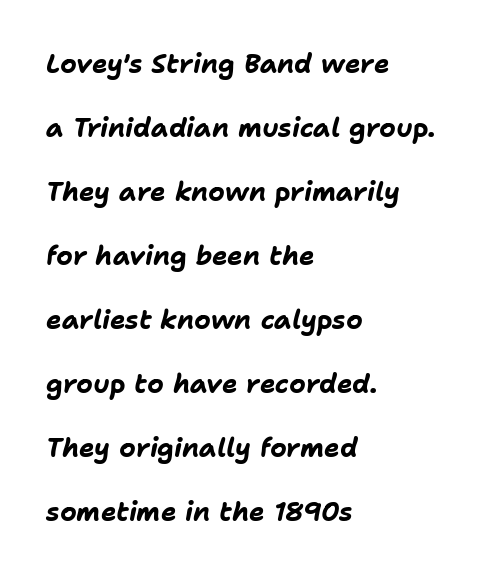
The image shows 26 px bold type, italic (leaning right); set left-aligned, loose line spacing (2.46x), normal letter spacing, not underlined.
